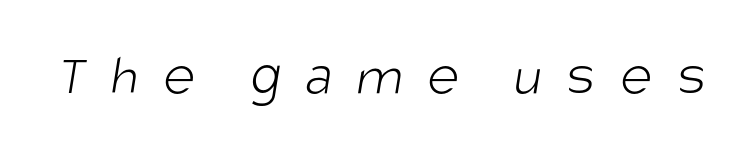
The image shows 60 px light, condensed sans-serif type; set unusually wide letter spacing (+0.41 em), not underlined; low stroke contrast and a large x-height.
